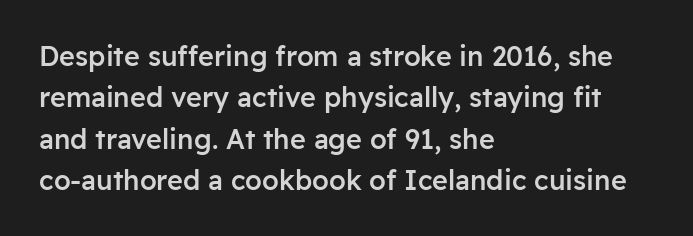
Q: Is the text bold? A: Semi-bold.
Q: Is the text italic (slanted)? A: No, it is upright.
Q: Is the text underlined? A: No.
Q: How is the paragraph aligned? A: Left-aligned.
Q: Is the spacing between letters normal or unusually wide? A: Normal.
Q: Is the spacing between lines tight, normal or loose? A: Normal.
